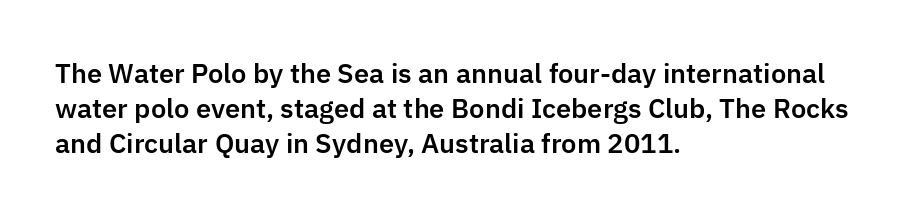
The letters stand straight up with perfectly vertical stems. Anything drawn beneath the words? Only blank space. Vertical spacing — default. Short note: letters normally spaced. Leftover space on each line is placed entirely after the last word.
